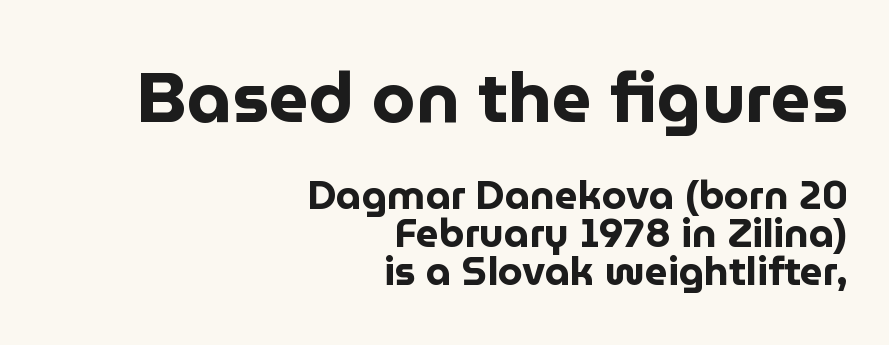
{"serif": "no", "italic": "no", "bold": "yes", "weight": "bold", "width": "normal", "stroke_contrast": "low", "x_height": "medium", "monospaced": "no", "underline": "no", "align": "right", "line_spacing": "tight", "line_spacing_ratio": 0.95, "letter_spacing": "normal", "letter_spacing_em": 0.0, "larger_block": "first", "size_ratio": 1.75, "glyph_px": 70}
